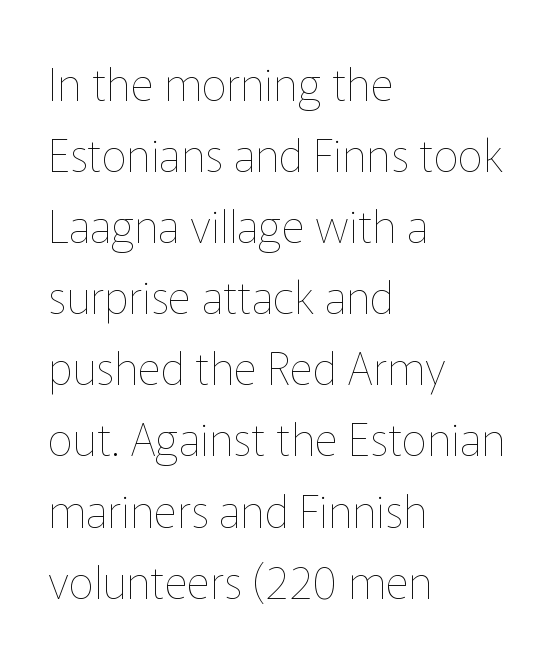
Q: Is the text bold? A: No.
Q: Is the text italic (slanted)? A: No, it is upright.
Q: Is the text underlined? A: No.
Q: How is the paragraph aligned? A: Left-aligned.
Q: Is the spacing between letters normal or unusually wide? A: Normal.
Q: Is the spacing between lines tight, normal or loose? A: Normal.
Q: Width (condensed, normal, or wide)? A: Normal.
Q: Stroke contrast? A: Low.
Q: x-height? A: Medium.
Q: Monospaced? A: No.
